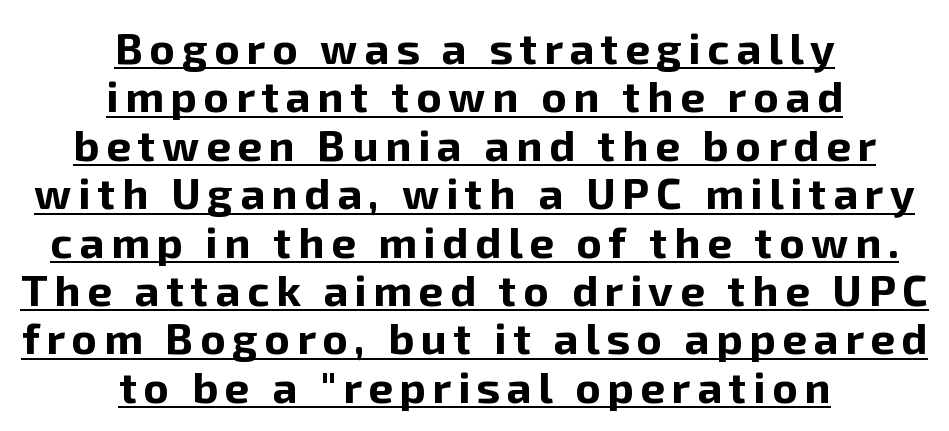
Q: Is the text bold? A: Yes.
Q: Is the text italic (slanted)? A: No, it is upright.
Q: Is the typeface a serif or a sans-serif typeface? A: Sans-serif.
Q: Is the text underlined? A: Yes.
Q: How is the paragraph aligned? A: Centered.
Q: Is the spacing between lines tight, normal or loose? A: Tight.
Q: Width (condensed, normal, or wide)? A: Normal.
Q: Stroke contrast? A: Low.
Q: x-height? A: Medium.
Q: Monospaced? A: No.
